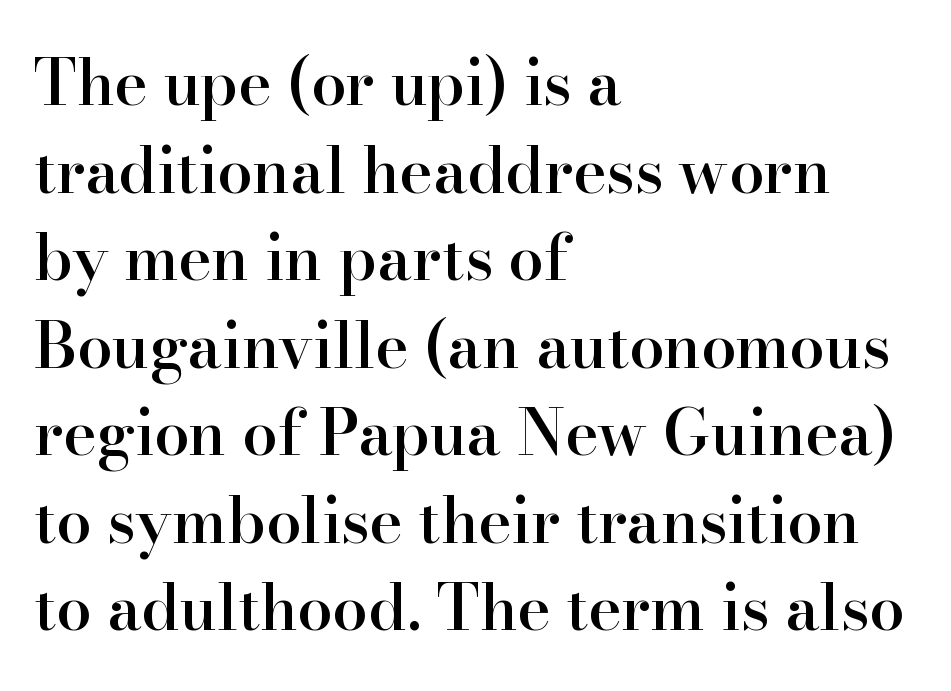
The image shows 63 px semibold serif type, upright; set left-aligned, normal line spacing (1.39x), normal letter spacing, not underlined; high stroke contrast and a small x-height.
